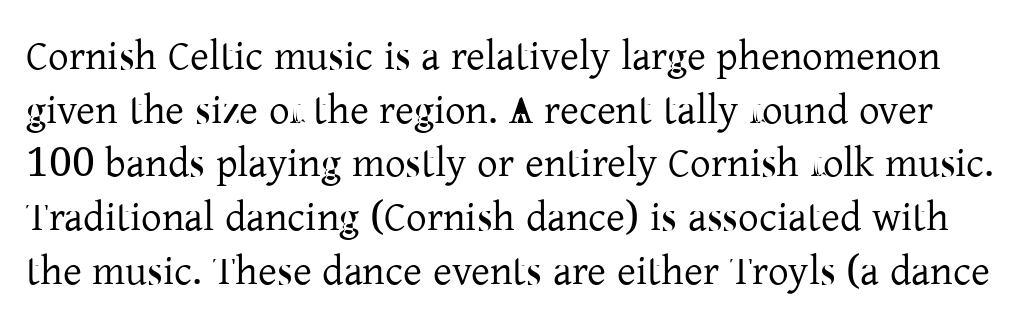
{"serif": "yes", "italic": "no", "bold": "no", "weight": "regular", "width": "normal", "stroke_contrast": "low", "x_height": "medium", "monospaced": "no", "underline": "no", "line_spacing": "normal", "line_spacing_ratio": 1.31, "letter_spacing": "normal", "letter_spacing_em": 0.0, "glyph_px": 41}
